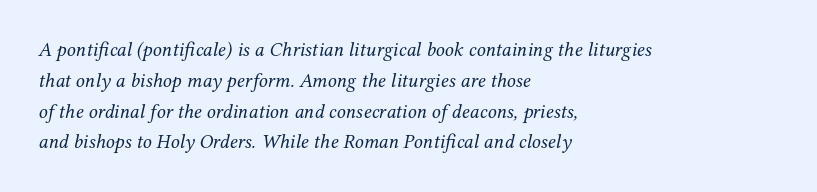
Q: Is the text bold? A: No.
Q: Is the text italic (slanted)? A: Yes, it leans right by about 12 degrees.
Q: Is the text underlined? A: No.
Q: How is the paragraph aligned? A: Left-aligned.
Q: Is the spacing between letters normal or unusually wide? A: Normal.
Q: Is the spacing between lines tight, normal or loose? A: Normal.
